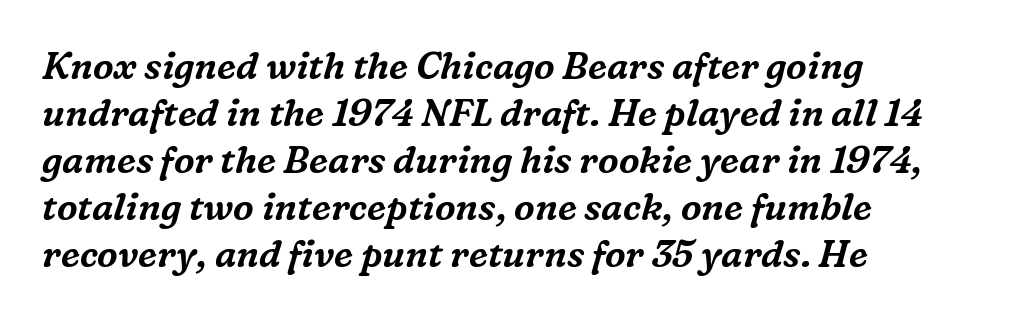
Q: Is the text italic (slanted)? A: Yes, it leans right by about 16 degrees.
Q: Is the typeface a serif or a sans-serif typeface? A: Serif.
Q: Is the text underlined? A: No.
Q: How is the paragraph aligned? A: Left-aligned.
Q: Is the spacing between letters normal or unusually wide? A: Normal.
Q: Is the spacing between lines tight, normal or loose? A: Normal.
Q: Width (condensed, normal, or wide)? A: Normal.
Q: Stroke contrast? A: Medium.
Q: x-height? A: Medium.
Q: Monospaced? A: No.
